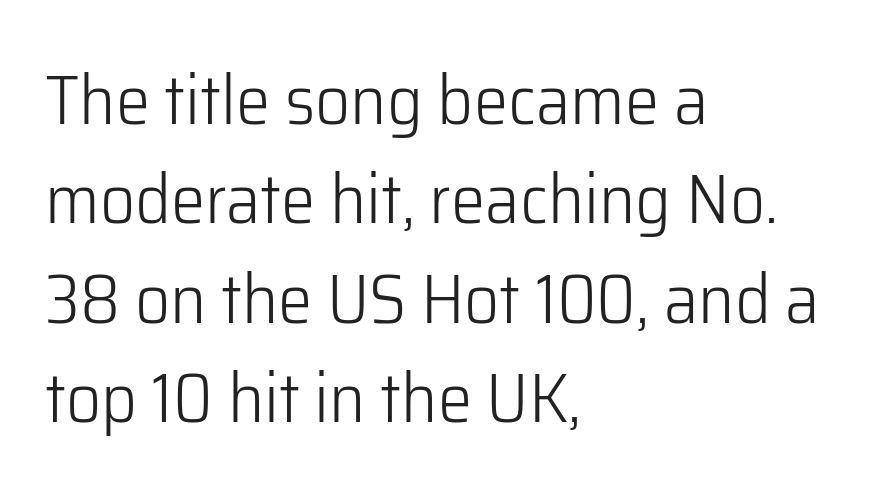
The image shows 69 px light sans-serif type, upright; set left-aligned, normal line spacing (1.44x), normal letter spacing, not underlined; low stroke contrast and a medium x-height.
